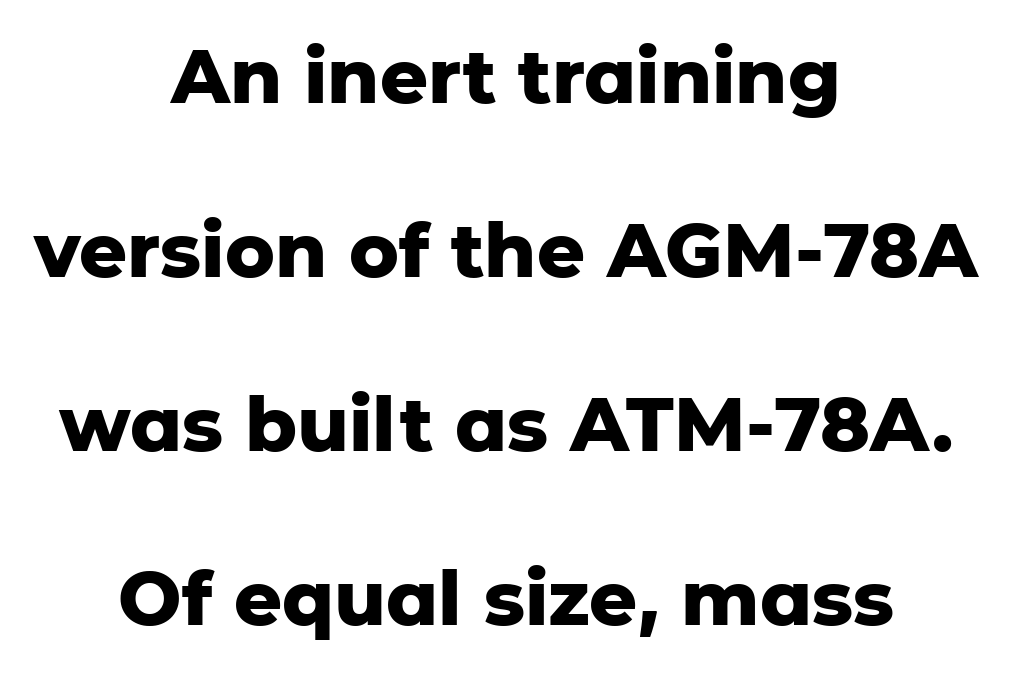
The image shows 75 px heavy sans-serif type, upright; set centered, loose line spacing (2.32x), normal letter spacing, not underlined; low stroke contrast and a medium x-height.
